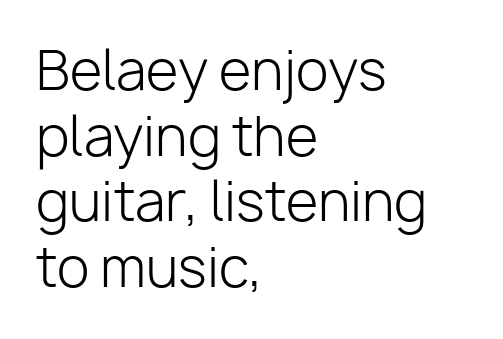
Check the space under the baseline: it is left empty. The paragraph has a hard left edge and a soft right edge. No letter is thick-stroked: the sample isn't bold. Nobody touched the tracking dial on this one. Note the varied advance widths — an 'i' is clearly narrower than an 'm'.
